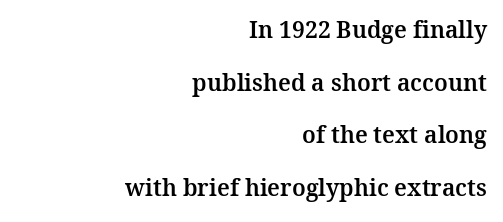
{"italic": "no", "underline": "no", "align": "right", "line_spacing": "loose", "line_spacing_ratio": 2.29, "letter_spacing": "normal", "letter_spacing_em": 0.0, "glyph_px": 23}
